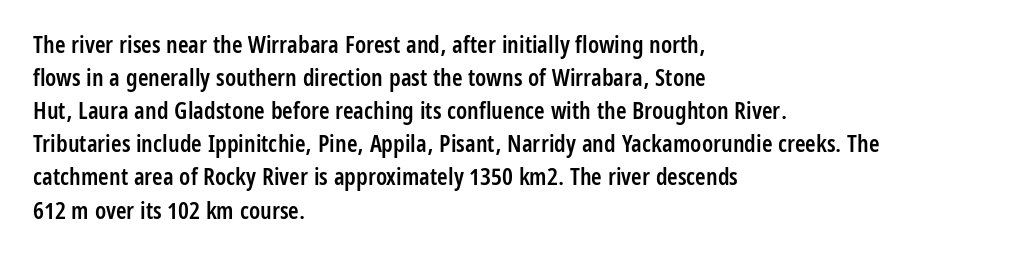
This rendering features lettering with no underline. Firm but not heavy-handed strokes: this text is semibold. Compared with typical body copy, the letter spacing here is the same. This sample is left-justified, so line endings fall wherever the words run out. Normally led — the rows are evenly, conventionally spaced.
